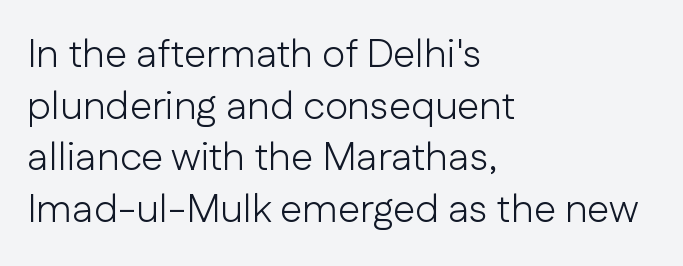
The image shows 40 px light sans-serif type, upright; set left-aligned, normal line spacing (1.29x), normal letter spacing, not underlined; low stroke contrast and a medium x-height.
